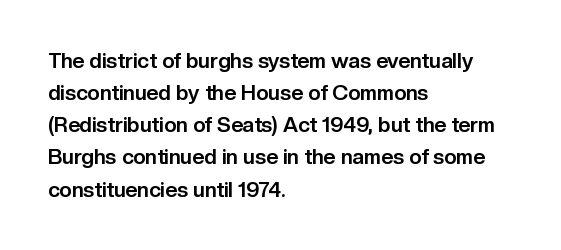
Tracking value appears to be zero — textbook default spacing. Is the type bold? Yes — the strokes are clearly thick and heavy. The block of text has a typical density, with ordinary space between rows. The rag falls on the right side of this text block. Words float on clear page, feet unadorned.
